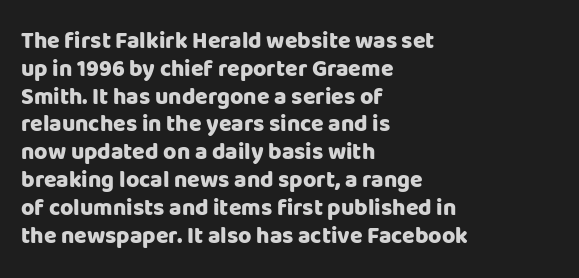
The image shows 23 px bold type, upright; set left-aligned, line spacing 1.21x, normal letter spacing, not underlined.
